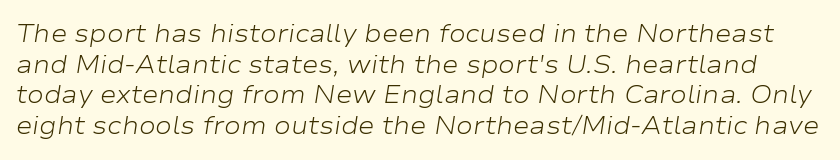
The text carries the slant typical of an italic or oblique font. The font sits on the lighter half of the weight spectrum, regular included. Anything drawn beneath the words? Only blank space. Default kerning and tracking; the words read as compact shapes.
